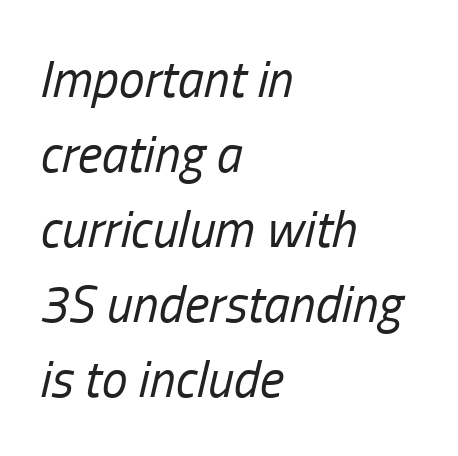
Q: Is the text bold? A: No.
Q: Is the text italic (slanted)? A: Yes, it leans right by about 13 degrees.
Q: Is the text underlined? A: No.
Q: How is the paragraph aligned? A: Left-aligned.
Q: Is the spacing between letters normal or unusually wide? A: Normal.
Q: Is the spacing between lines tight, normal or loose? A: Normal.
Q: Width (condensed, normal, or wide)? A: Condensed.
Q: Stroke contrast? A: Low.
Q: x-height? A: Medium.
Q: Monospaced? A: No.
